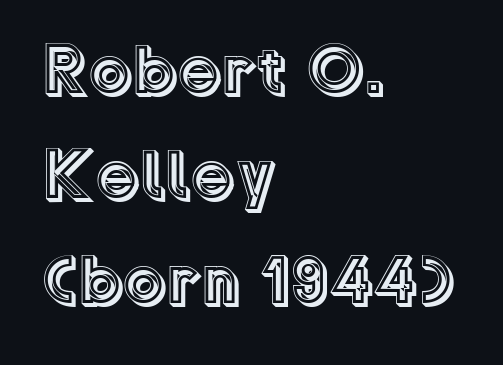
Q: Is the text italic (slanted)? A: No, it is upright.
Q: Is the text underlined? A: No.
Q: How is the paragraph aligned? A: Left-aligned.
Q: Is the spacing between letters normal or unusually wide? A: Normal.
Q: Is the spacing between lines tight, normal or loose? A: Normal.
Q: Width (condensed, normal, or wide)? A: Normal.
Q: x-height? A: Medium.
Q: Monospaced? A: No.
